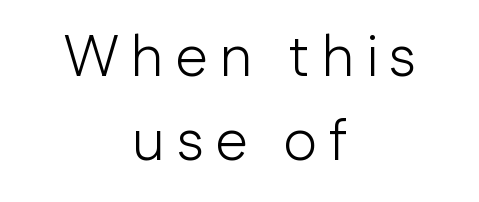
The image shows 59 px light sans-serif type, upright; set centered, normal line spacing (1.42x), not underlined; low stroke contrast and a medium x-height.
